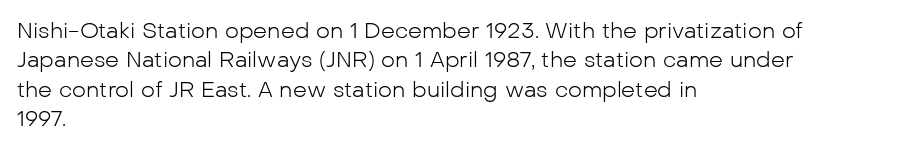
The image shows 22 px text type, upright; set left-aligned, normal line spacing (1.34x), normal letter spacing, not underlined.
